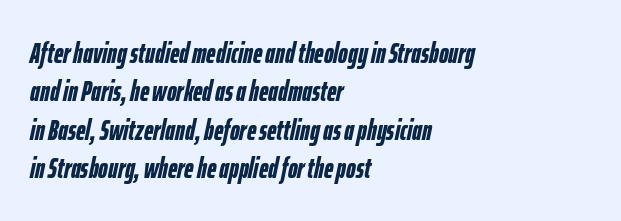
{"italic": "yes", "lean": "right", "slant_degrees": 12, "bold": "yes", "weight": "semibold", "width": "condensed", "stroke_contrast": "low", "x_height": "medium", "monospaced": "no", "underline": "no", "align": "left", "line_spacing": "normal", "line_spacing_ratio": 1.32, "letter_spacing": "normal", "letter_spacing_em": 0.0, "glyph_px": 29}
